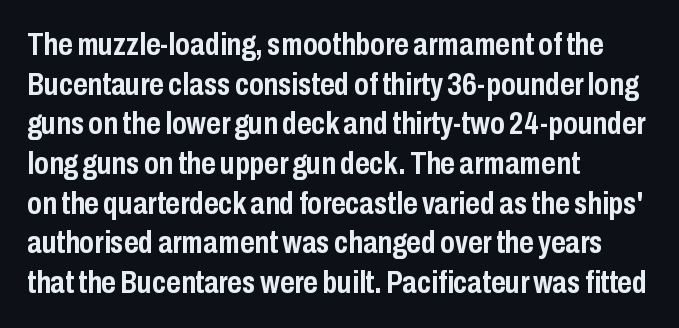
Looks like regular typesetting: each glyph gets only the width it needs. How heavy is the stroke? Heavy — this is a bold. Rule under the text: the space is simply empty. Is this a sans? Yes — the strokes have no serifs. Nobody touched the tracking dial on this one. Upright lettering throughout.
